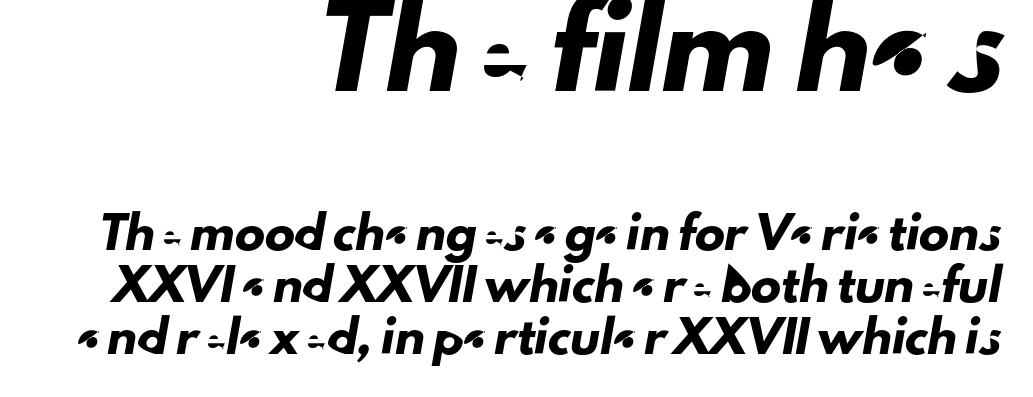
Q: Is the typeface a serif or a sans-serif typeface? A: Sans-serif.
Q: Is the text underlined? A: No.
Q: How is the paragraph aligned? A: Right-aligned.
Q: Is the spacing between letters normal or unusually wide? A: Normal.
Q: Which block of text is set in a larger size, the first (top) or the second (bottom)? A: The first (top) one.
Q: Width (condensed, normal, or wide)? A: Normal.
Q: Stroke contrast? A: Low.
Q: x-height? A: Small.
Q: Monospaced? A: No.
